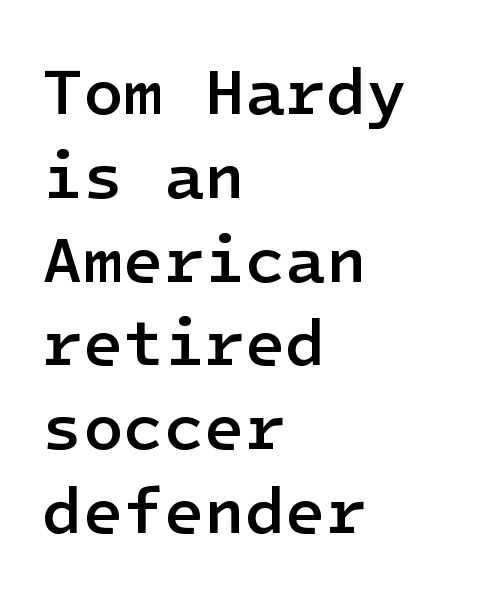
Reading down the column, the eye jumps a familiar distance to each next line. In terms of letterspacing, this is plain default setting. Grotesque or geometric, the face here clearly has no serifs. The string is rendered with underlining switched off.
